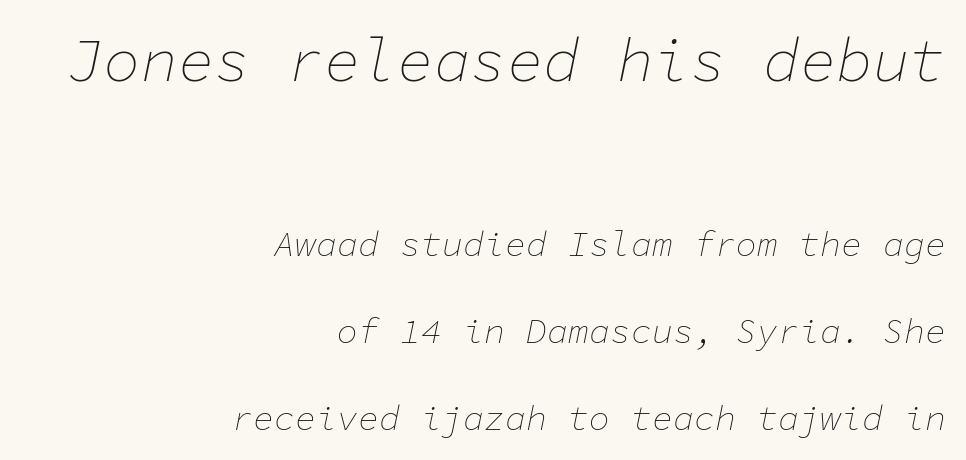
Q: Is the text bold? A: No.
Q: Is the text italic (slanted)? A: Yes, it leans right by about 11 degrees.
Q: Is the text underlined? A: No.
Q: How is the paragraph aligned? A: Right-aligned.
Q: Is the spacing between letters normal or unusually wide? A: Normal.
Q: Is the spacing between lines tight, normal or loose? A: Loose.
Q: Which block of text is set in a larger size, the first (top) or the second (bottom)? A: The first (top) one.
Q: Width (condensed, normal, or wide)? A: Normal.
Q: Stroke contrast? A: Low.
Q: x-height? A: Medium.
Q: Monospaced? A: Yes.
